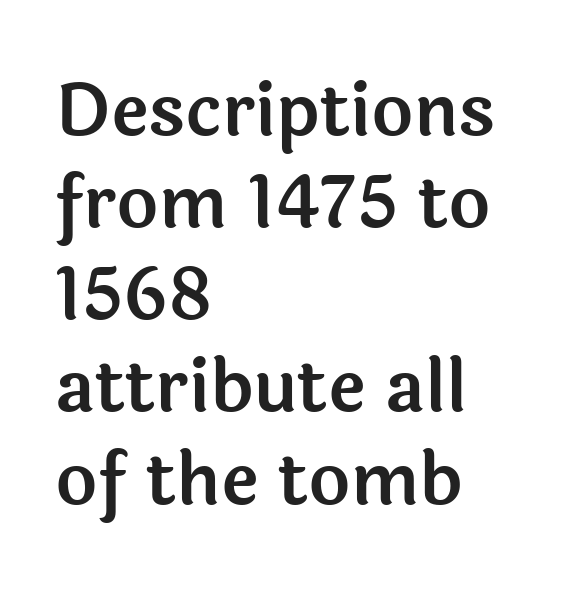
The baseline area is clear. Ascenders rise straight up at ninety degrees. Spacing verdict: proportional, widths tailored to each character. Compared with typical paragraphs, the rows here are spaced about the same.
